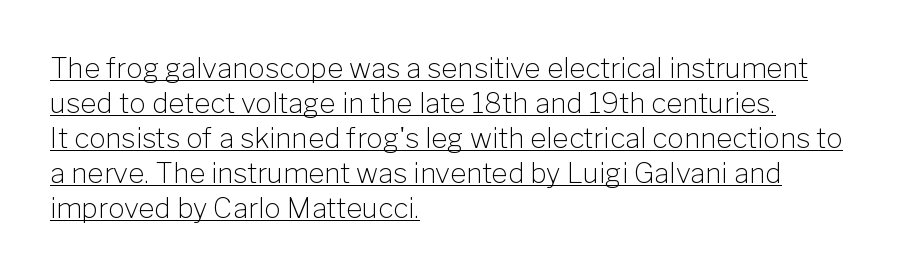
{"serif": "no", "italic": "no", "bold": "no", "weight": "light", "width": "normal", "stroke_contrast": "low", "x_height": "medium", "monospaced": "no", "underline": "yes", "align": "left", "line_spacing": "normal", "line_spacing_ratio": 1.25, "letter_spacing": "normal", "letter_spacing_em": 0.0, "glyph_px": 28}
